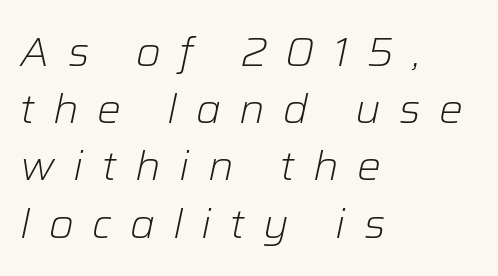
The image shows 40 px light type, italic (leaning right); set left-aligned, normal line spacing (1.43x), unusually wide letter spacing (+0.46 em), not underlined; low stroke contrast and a medium x-height.
